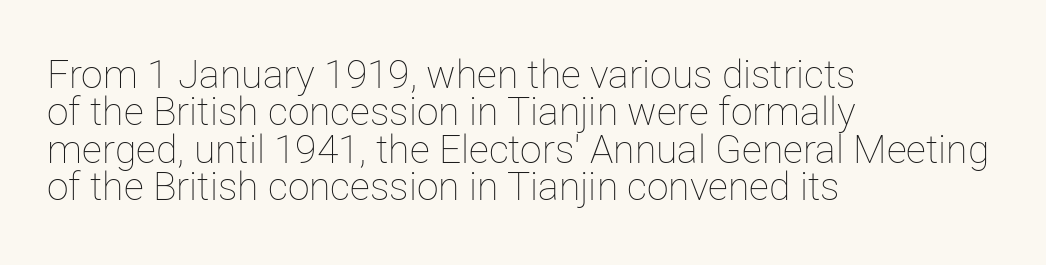
The image shows 39 px thin type, upright; set left-aligned, tight line spacing (0.96x), normal letter spacing, not underlined; low stroke contrast and a medium x-height.
